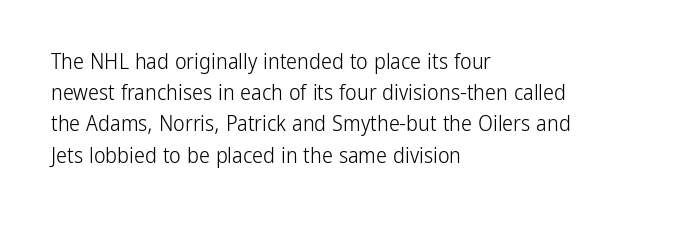
{"italic": "no", "bold": "no", "underline": "no", "align": "left", "line_spacing": "normal", "line_spacing_ratio": 1.42, "letter_spacing": "normal", "letter_spacing_em": 0.0, "glyph_px": 22}
